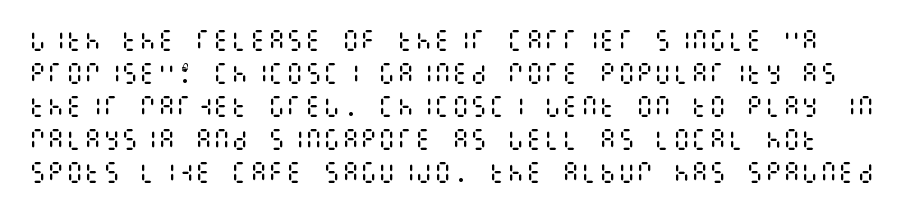
Q: Is the text bold? A: No.
Q: Is the text italic (slanted)? A: No, it is upright.
Q: Is the text underlined? A: No.
Q: Is the spacing between letters normal or unusually wide? A: Normal.
Q: Is the spacing between lines tight, normal or loose? A: Normal.
